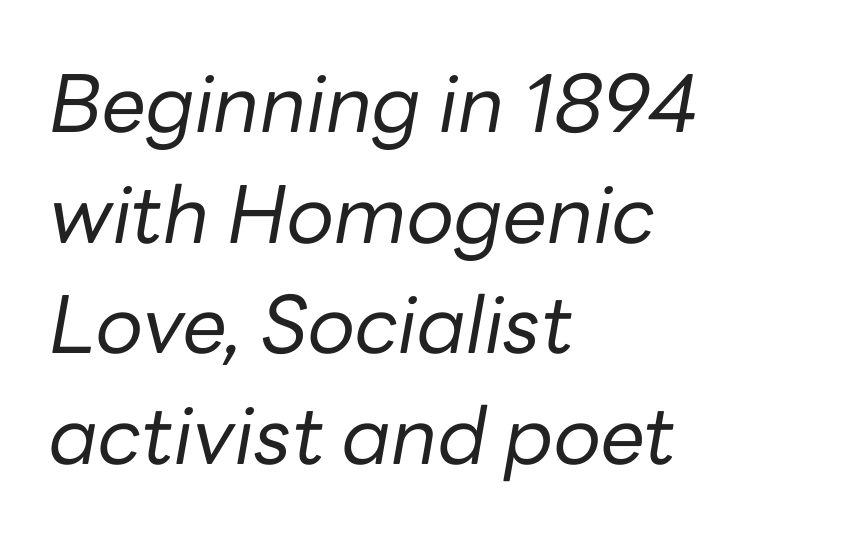
{"italic": "yes", "lean": "right", "slant_degrees": 10, "bold": "no", "weight": "regular", "width": "normal", "stroke_contrast": "low", "x_height": "medium", "monospaced": "no", "underline": "no", "align": "left", "line_spacing": "normal", "line_spacing_ratio": 1.4, "letter_spacing": "normal", "letter_spacing_em": 0.0, "glyph_px": 79}
